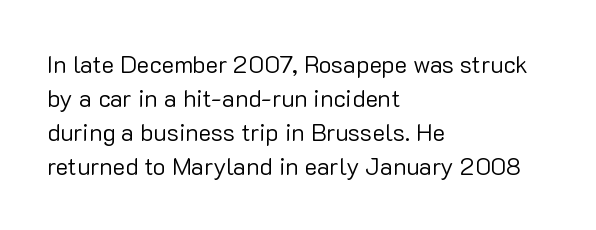
The image shows 24 px text type, upright; set left-aligned, normal line spacing (1.42x), normal letter spacing, not underlined.
